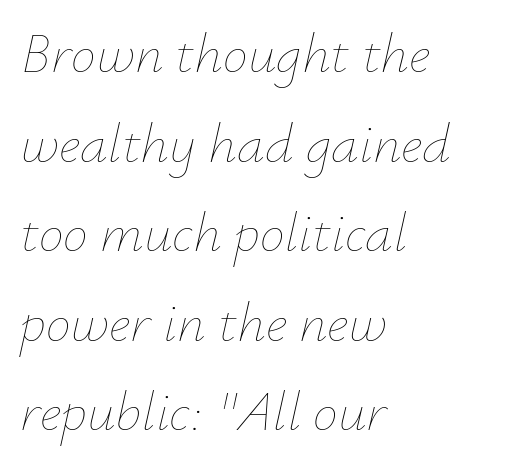
The image shows 56 px thin type, italic (leaning right); set left-aligned, normal line spacing (1.6x), normal letter spacing, not underlined; low stroke contrast and a small x-height.
